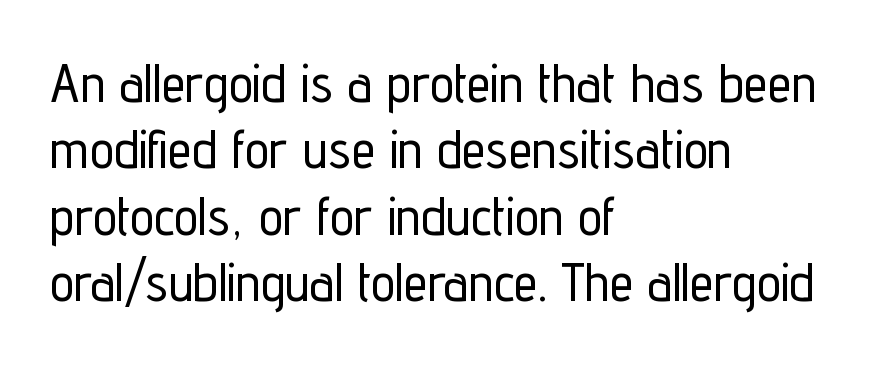
The image shows 54 px condensed sans-serif type, upright; set left-aligned, line spacing 1.23x, normal letter spacing, not underlined; low stroke contrast and a medium x-height.
